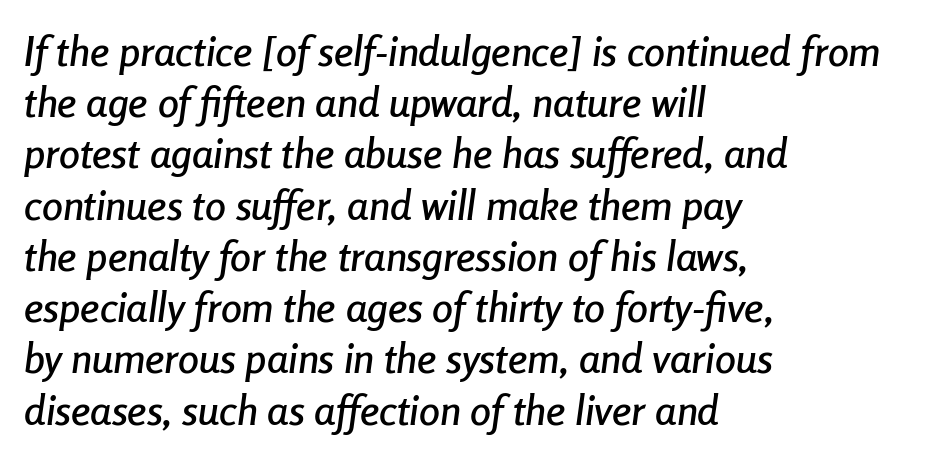
The image shows 42 px condensed type, italic (leaning right); set left-aligned, line spacing 1.22x, normal letter spacing, not underlined; low stroke contrast and a medium x-height.
